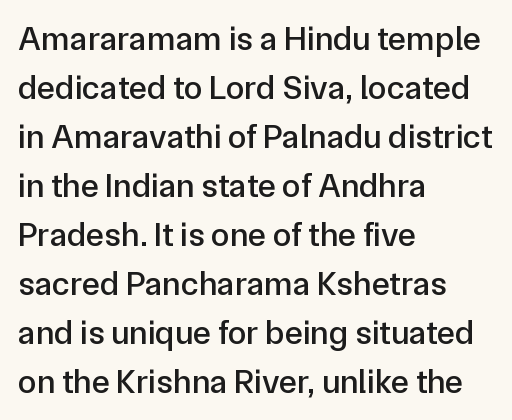
Q: Is the text italic (slanted)? A: No, it is upright.
Q: Is the typeface a serif or a sans-serif typeface? A: Sans-serif.
Q: Is the text underlined? A: No.
Q: How is the paragraph aligned? A: Left-aligned.
Q: Is the spacing between letters normal or unusually wide? A: Normal.
Q: Is the spacing between lines tight, normal or loose? A: Normal.
Q: Width (condensed, normal, or wide)? A: Normal.
Q: Stroke contrast? A: Low.
Q: x-height? A: Medium.
Q: Monospaced? A: No.
